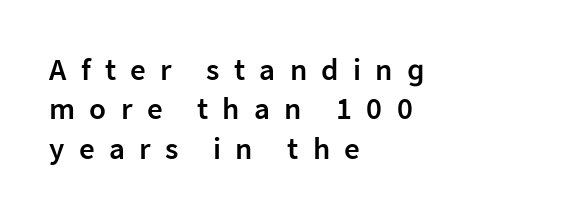
{"serif": "no", "italic": "no", "bold": "semi", "weight": "semibold", "width": "normal", "stroke_contrast": "low", "x_height": "medium", "monospaced": "no", "underline": "no", "align": "left", "line_spacing": "normal", "line_spacing_ratio": 1.27, "letter_spacing": "wide", "letter_spacing_em": 0.46, "glyph_px": 31}
